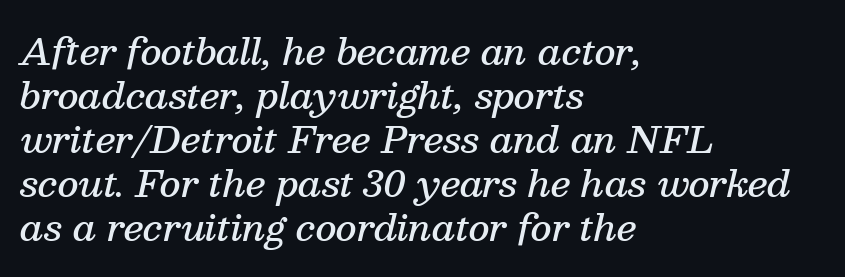
Every letter is mildly thick-stroked: semibold rather than bold. Left-aligned paragraph, ragged on the right. The letterforms sit shoulder to shoulder at normal distance. Plain, unruled lines of type. This sample uses an oblique cut, with every glyph tilted off the vertical.
